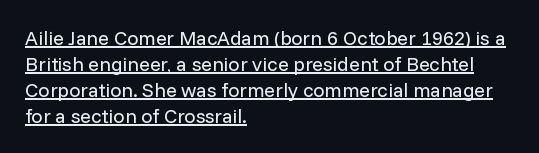
Line beginnings align vertically; line endings do not. The font's upright variant was chosen for this text. Is the letter spacing exaggerated? No — it looks like the ordinary default. Does the leading feel generous? No, just average. The passage shown is underscored from start to finish. A quiet, ordinary-to-light weight characterises the typeface.
